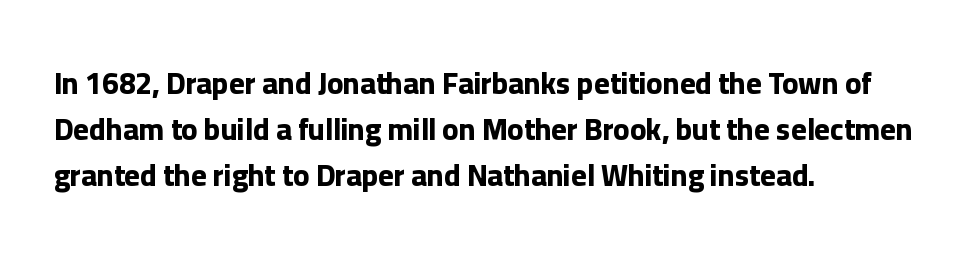
Q: Is the text bold? A: Yes.
Q: Is the text italic (slanted)? A: No, it is upright.
Q: Is the typeface a serif or a sans-serif typeface? A: Sans-serif.
Q: Is the text underlined? A: No.
Q: How is the paragraph aligned? A: Left-aligned.
Q: Is the spacing between letters normal or unusually wide? A: Normal.
Q: Is the spacing between lines tight, normal or loose? A: Normal.
Q: Width (condensed, normal, or wide)? A: Normal.
Q: Stroke contrast? A: Low.
Q: x-height? A: Medium.
Q: Monospaced? A: No.
